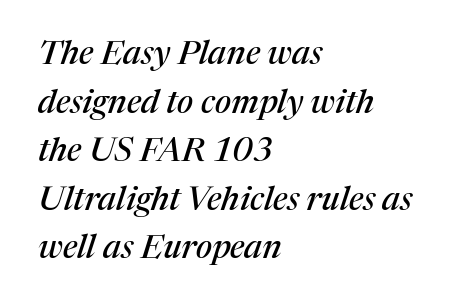
Q: Is the text italic (slanted)? A: Yes, it leans right by about 17 degrees.
Q: Is the typeface a serif or a sans-serif typeface? A: Serif.
Q: Is the text underlined? A: No.
Q: How is the paragraph aligned? A: Left-aligned.
Q: Is the spacing between letters normal or unusually wide? A: Normal.
Q: Is the spacing between lines tight, normal or loose? A: Normal.
Q: Width (condensed, normal, or wide)? A: Normal.
Q: Stroke contrast? A: Medium.
Q: x-height? A: Medium.
Q: Monospaced? A: No.
